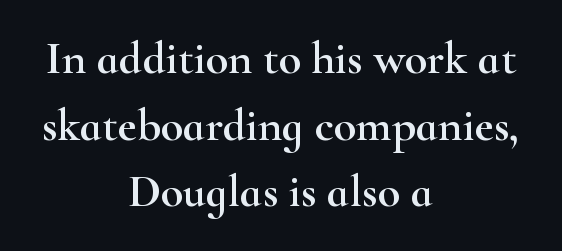
{"serif": "yes", "italic": "no", "width": "wide", "stroke_contrast": "high", "x_height": "small", "monospaced": "no", "underline": "no", "align": "center", "line_spacing": "normal", "line_spacing_ratio": 1.45, "letter_spacing": "normal", "letter_spacing_em": 0.0, "glyph_px": 46}
